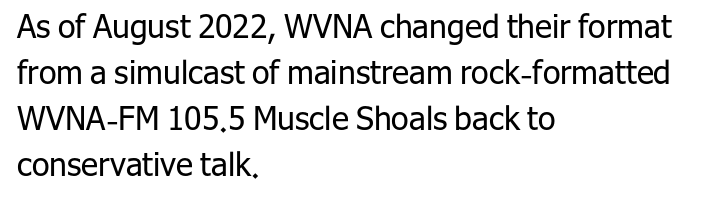
{"serif": "no", "italic": "no", "bold": "no", "weight": "regular", "width": "normal", "stroke_contrast": "low", "x_height": "medium", "monospaced": "no", "underline": "no", "align": "left", "line_spacing": "normal", "line_spacing_ratio": 1.44, "letter_spacing": "normal", "letter_spacing_em": 0.0, "glyph_px": 32}
